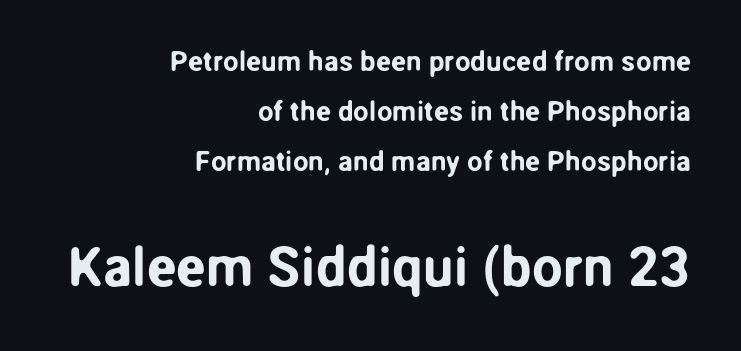
The image shows 55 px sans-serif type, upright; set right-aligned, line spacing 1.79x, normal letter spacing, not underlined; the second (bottom) block is 1.96x larger; low stroke contrast and a medium x-height.
